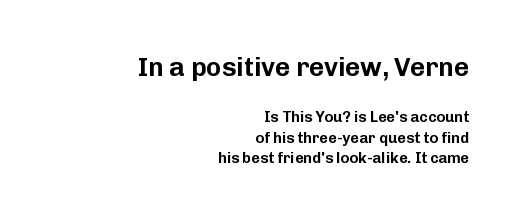
The image shows 26 px text type, upright; set right-aligned, normal line spacing (1.36x), normal letter spacing, not underlined; the first (top) block is 1.73x larger.
